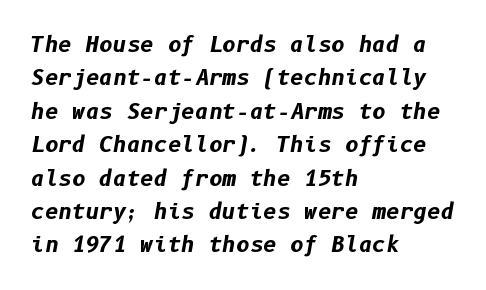
The image shows 21 px bold type, italic (leaning right); set left-aligned, normal line spacing (1.59x), normal letter spacing, not underlined.
